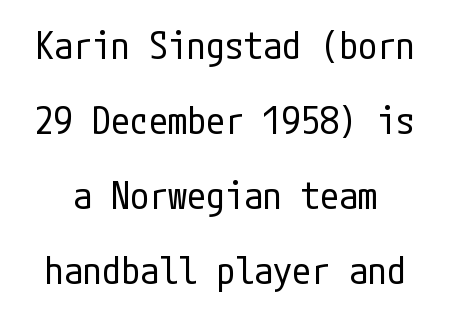
The image shows 38 px regular-weight, condensed sans-serif type, upright; set loose line spacing (1.97x), normal letter spacing, not underlined; low stroke contrast and a medium x-height.
